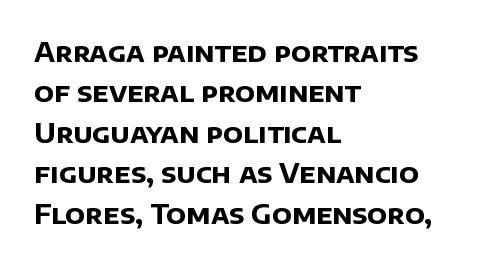
Characters follow at the spacing the type designer built in. The glyphs have the mass of a bold cut. Compared with typical paragraphs, the rows here are spaced about the same. Letters rest on an invisible, unmarked baseline. Short and long lines alike share a common starting point at left.
